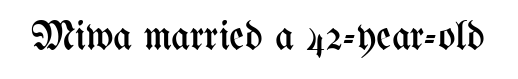
{"italic": "no", "bold": "no", "weight": "regular", "width": "condensed", "stroke_contrast": "medium", "x_height": "medium", "monospaced": "no", "underline": "no", "letter_spacing": "normal", "letter_spacing_em": 0.0, "glyph_px": 41}
